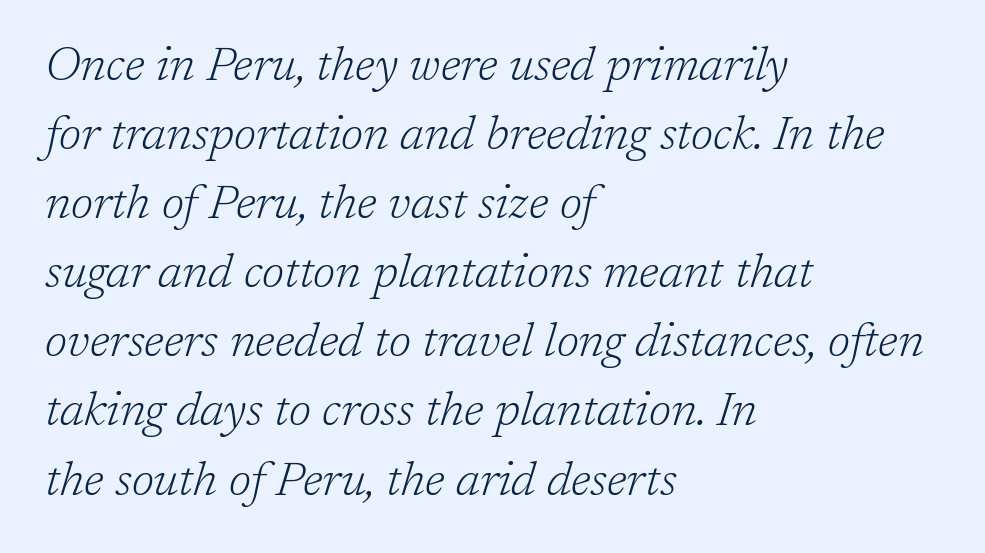
Q: Is the text bold? A: No.
Q: Is the text italic (slanted)? A: Yes, it leans right by about 17 degrees.
Q: Is the typeface a serif or a sans-serif typeface? A: Serif.
Q: Is the text underlined? A: No.
Q: How is the paragraph aligned? A: Left-aligned.
Q: Is the spacing between letters normal or unusually wide? A: Normal.
Q: Is the spacing between lines tight, normal or loose? A: Normal.
Q: Width (condensed, normal, or wide)? A: Normal.
Q: Stroke contrast? A: Low.
Q: x-height? A: Medium.
Q: Monospaced? A: No.
